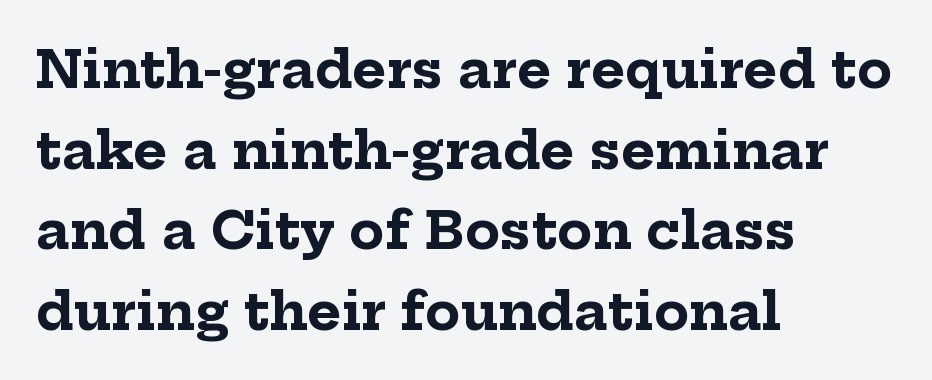
Q: Is the text bold? A: Yes.
Q: Is the text italic (slanted)? A: No, it is upright.
Q: Is the typeface a serif or a sans-serif typeface? A: Serif.
Q: Is the text underlined? A: No.
Q: How is the paragraph aligned? A: Left-aligned.
Q: Is the spacing between letters normal or unusually wide? A: Normal.
Q: Is the spacing between lines tight, normal or loose? A: Normal.
Q: Width (condensed, normal, or wide)? A: Normal.
Q: Stroke contrast? A: Low.
Q: x-height? A: Medium.
Q: Monospaced? A: No.
